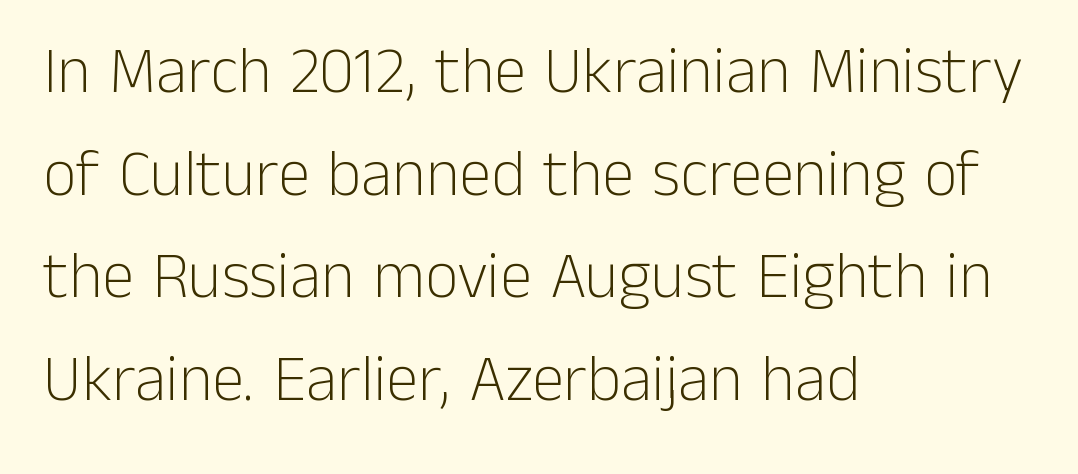
The image shows 65 px light sans-serif type, upright; set left-aligned, normal line spacing (1.58x), normal letter spacing, not underlined; low stroke contrast and a medium x-height.
